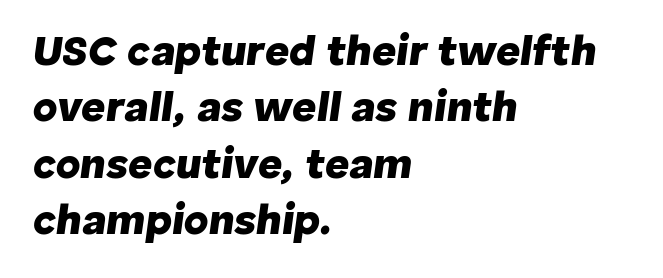
The image shows 42 px heavy type, italic (leaning right); set left-aligned, normal line spacing (1.34x), normal letter spacing, not underlined; low stroke contrast and a medium x-height.
